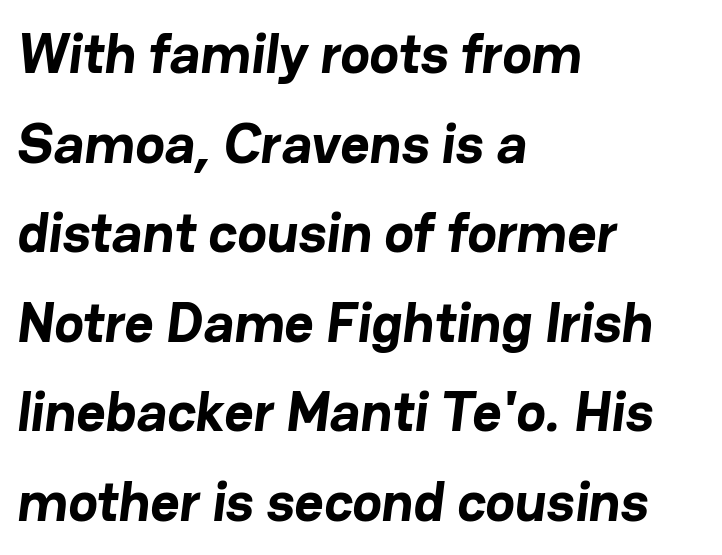
The image shows 56 px bold sans-serif type; set left-aligned, normal line spacing (1.6x), normal letter spacing, not underlined; low stroke contrast and a medium x-height.
